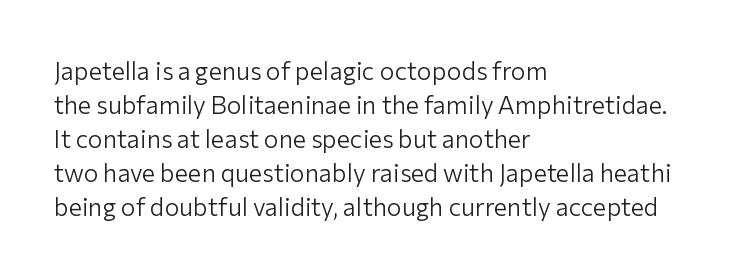
A normal amount of white space separates one row of letters from the next. Honestly, the letter spacing is just normal — you wouldn't notice it. The font's upright variant was chosen for this text. Is this a heavy cut? Hardly; it is regular or lighter. Caption: multi-line text, flush left, ragged right.
